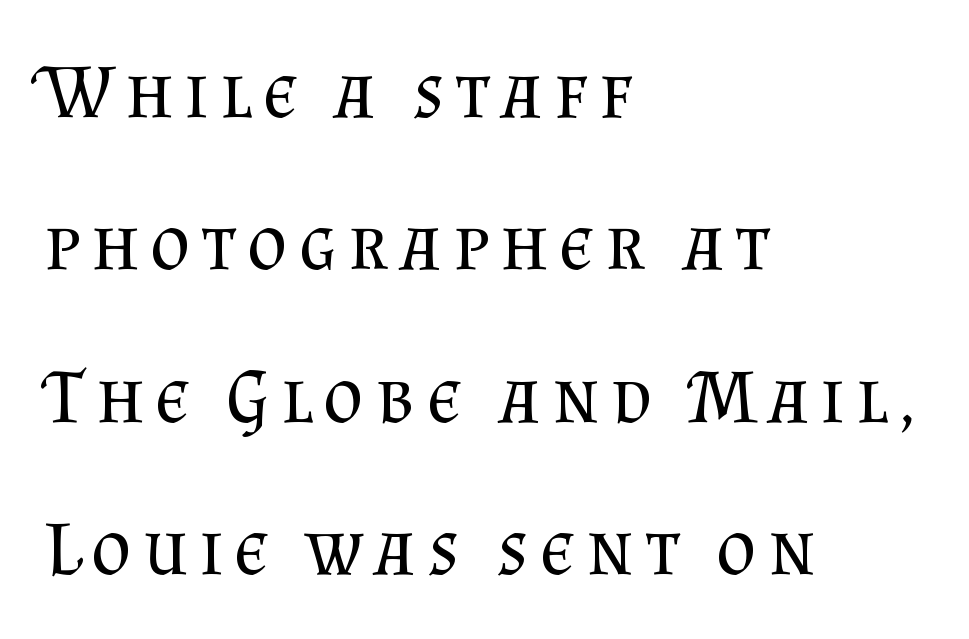
Typographically, this falls in the serif category. These lines are rendered in a variable-pitch font. Stroke thickness stays within the range of a standard reading face or lighter. Reading down the block, your eye returns to a fixed left position each line.
